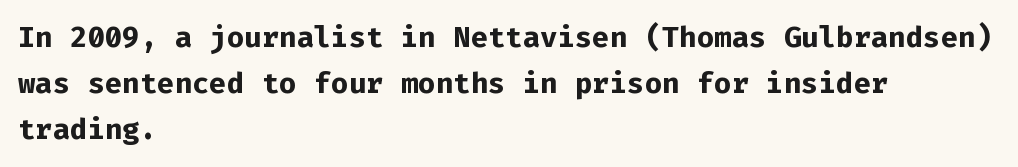
Standard letterfit; no display-style spreading of the glyphs. The leading is moderate, giving the passage an even texture. Quick note: underline off. Each letter, wide or thin by design, is forced into the same width here. Every character sits straight up, as roman type does. Line starts are locked; line ends wander.
